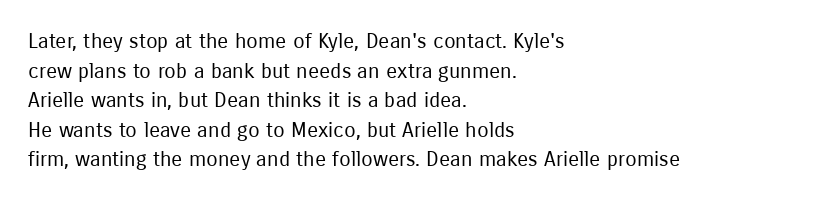
Q: Is the text bold? A: No.
Q: Is the text italic (slanted)? A: No, it is upright.
Q: Is the text underlined? A: No.
Q: How is the paragraph aligned? A: Left-aligned.
Q: Is the spacing between letters normal or unusually wide? A: Normal.
Q: Is the spacing between lines tight, normal or loose? A: Normal.
